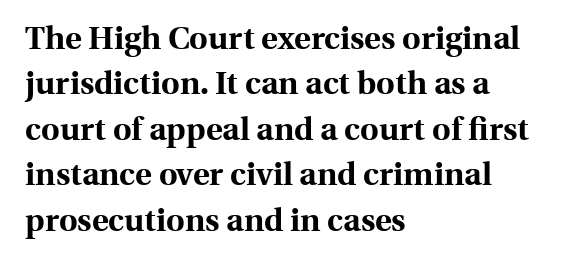
The image shows 32 px bold serif type, upright; set left-aligned, normal line spacing (1.42x), normal letter spacing, not underlined; a medium x-height.
